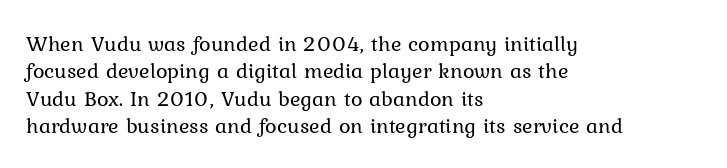
Q: Is the text bold? A: No.
Q: Is the text italic (slanted)? A: No, it is upright.
Q: Is the text underlined? A: No.
Q: How is the paragraph aligned? A: Left-aligned.
Q: Is the spacing between letters normal or unusually wide? A: Normal.
